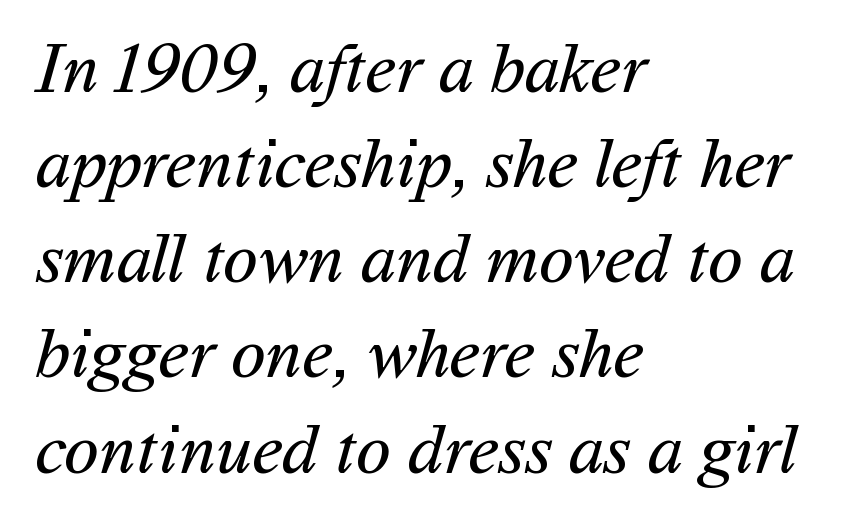
{"serif": "no", "bold": "no", "weight": "regular", "width": "normal", "stroke_contrast": "medium", "x_height": "medium", "monospaced": "no", "underline": "no", "align": "left", "line_spacing": "normal", "line_spacing_ratio": 1.34, "letter_spacing": "normal", "letter_spacing_em": 0.0, "glyph_px": 71}
